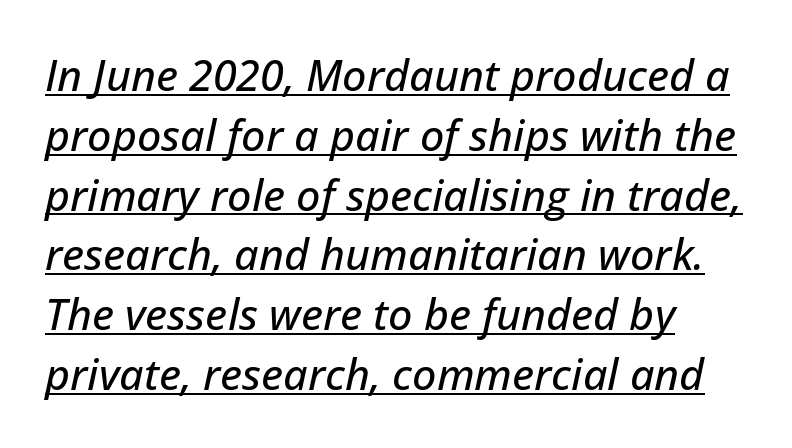
Caption: multi-line text, flush left, ragged right. The gaps between neighbouring characters are ordinary and unremarkable. This block has exactly the height ordinary leading produces. The specimen includes a rule beneath the text block's lines.
